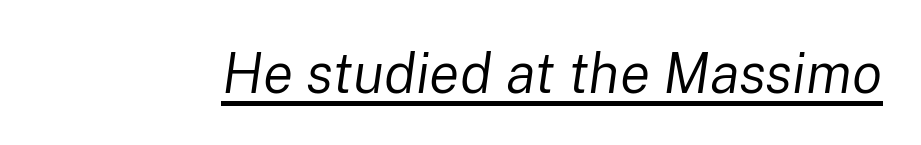
The image shows 56 px regular-weight type, italic (leaning right); set normal letter spacing, underlined; low stroke contrast and a medium x-height.
